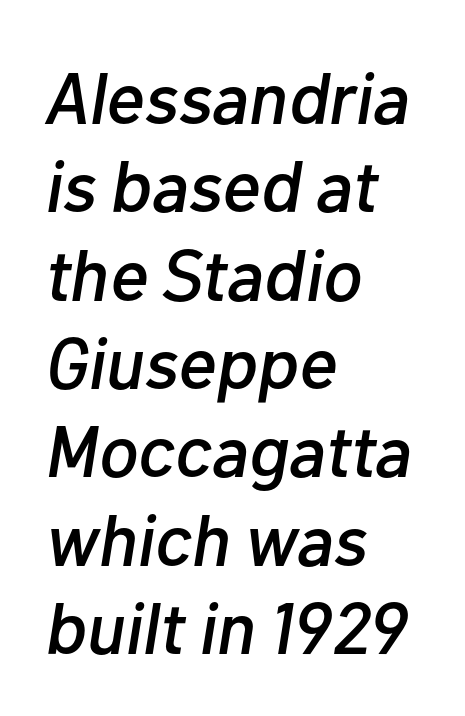
The image shows 73 px text type, italic (leaning right); set left-aligned, line spacing 1.21x, normal letter spacing, not underlined; low stroke contrast and a medium x-height.
